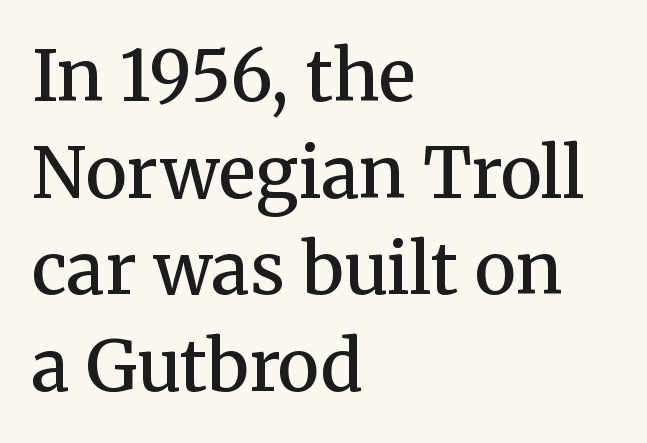
{"serif": "yes", "italic": "no", "bold": "semi", "weight": "semibold", "width": "normal", "stroke_contrast": "medium", "x_height": "medium", "monospaced": "no", "underline": "no", "align": "left", "line_spacing": "normal", "line_spacing_ratio": 1.38, "letter_spacing": "normal", "letter_spacing_em": 0.0, "glyph_px": 70}
